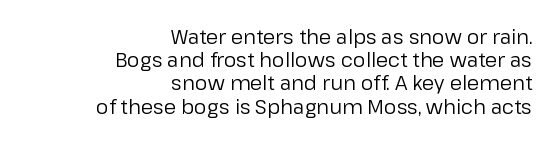
Standard letterfit; no display-style spreading of the glyphs. Descenders are the only things crossing below the line. A student would call this right alignment; a typographer would say flush right, rag left. Do the letters lean? They stand straight. The typeface has the unassuming heft of standard copy or less.
